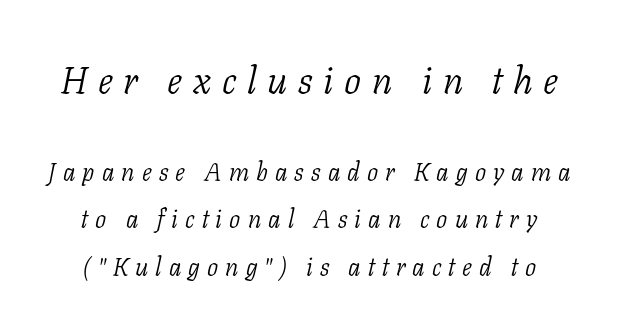
{"serif": "yes", "italic": "yes", "lean": "right", "slant_degrees": 11, "bold": "no", "weight": "light", "width": "normal", "stroke_contrast": "low", "x_height": "medium", "monospaced": "no", "underline": "no", "line_spacing": "loose", "line_spacing_ratio": 1.9, "letter_spacing": "wide", "letter_spacing_em": 0.28, "larger_block": "first", "size_ratio": 1.52, "glyph_px": 38}
